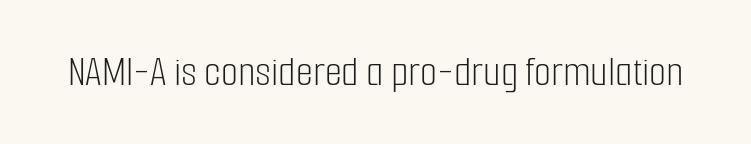
These lines are rendered in a variable-pitch font. How are the letters spaced? Ordinarily, with no added tracking. The font's upright variant was chosen for this text. The letters look calm and open, with moderate or lighter stems. Only glyphs here, with clear space below each row. In terms of letterform style, serifs are entirely absent.
